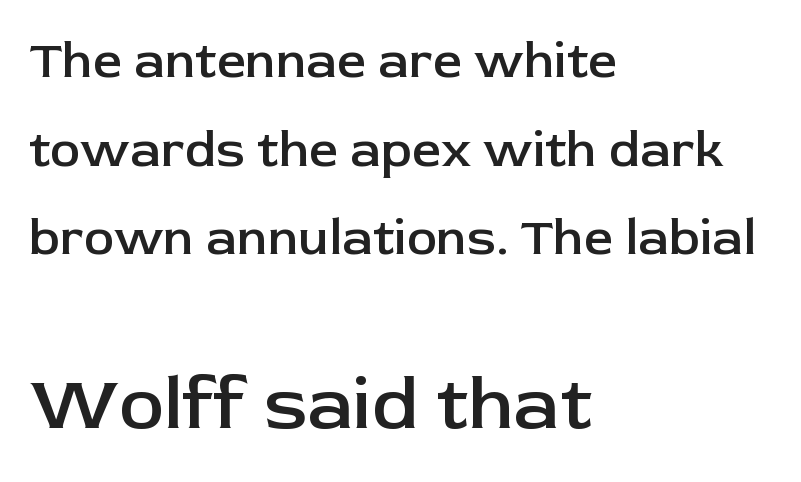
It's the straight-up-and-down kind of type. Letters rest on an invisible, unmarked baseline. Default kerning and tracking; the words read as compact shapes. Regarding serifs, this sample does without them. These lines are rendered in a variable-pitch font. Reading down the block, your eye returns to a fixed left position each line.
